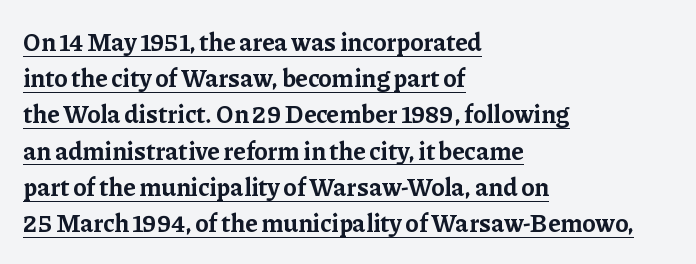
Q: Is the text bold? A: Yes.
Q: Is the text italic (slanted)? A: No, it is upright.
Q: Is the text underlined? A: Yes.
Q: How is the paragraph aligned? A: Left-aligned.
Q: Is the spacing between letters normal or unusually wide? A: Normal.
Q: Is the spacing between lines tight, normal or loose? A: Normal.
